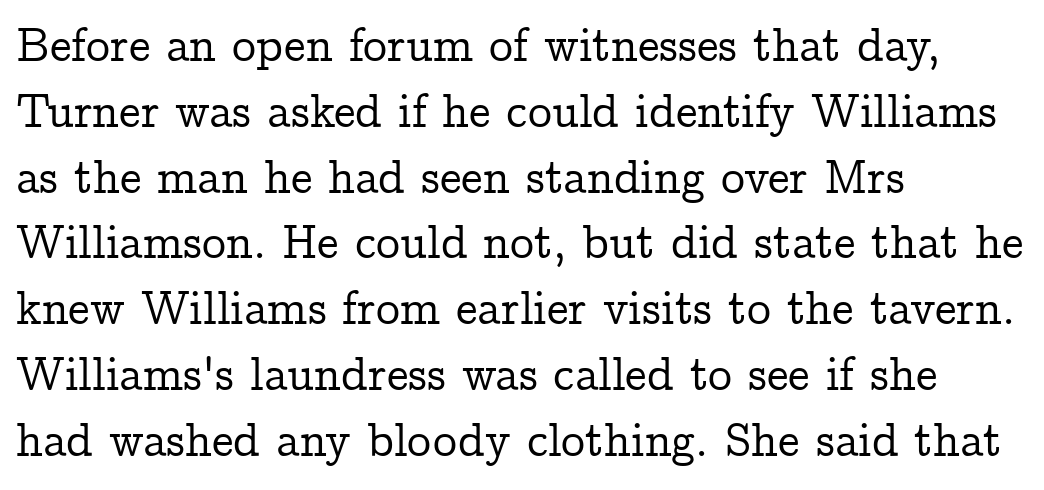
You can tell it's not italic because the verticals are truly vertical. The paragraph shown leans on its left margin. The passage shown stacks its lines at a standard gap. You could call the tracking neutral — neither tight nor loose. Character widths vary here, with narrow letters taking less room than wide ones. The font family rendered here belongs to the serif group.
